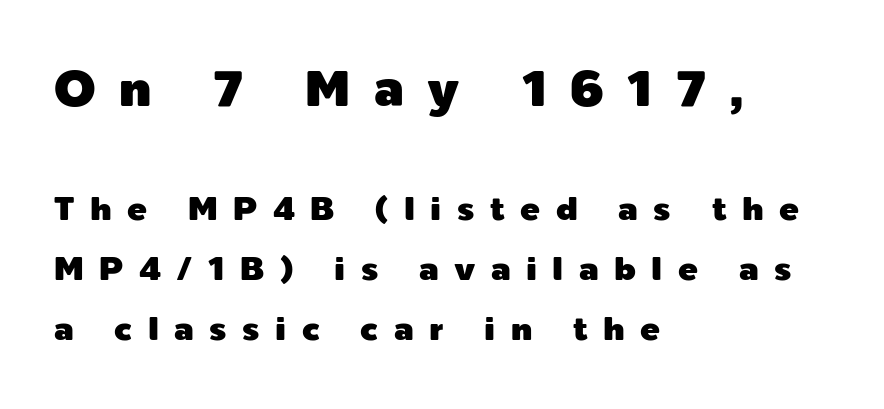
Look at the bottom of the vertical strokes: they stop flat, with no serifs. Vertical strokes here are truly vertical. The typesetter chose a ragged-right arrangement here. Rule under the text: the space is simply empty. Between one letter and the next there's a generous, obvious gap.
